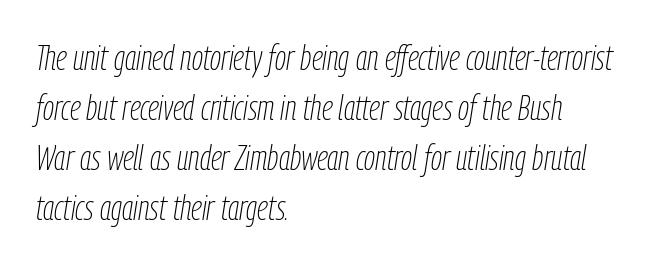
Q: Is the text bold? A: No.
Q: Is the text italic (slanted)? A: Yes, it leans right by about 9 degrees.
Q: Is the text underlined? A: No.
Q: How is the paragraph aligned? A: Left-aligned.
Q: Is the spacing between letters normal or unusually wide? A: Normal.
Q: Is the spacing between lines tight, normal or loose? A: Normal.
Q: Width (condensed, normal, or wide)? A: Condensed.
Q: Stroke contrast? A: Low.
Q: x-height? A: Medium.
Q: Monospaced? A: No.
